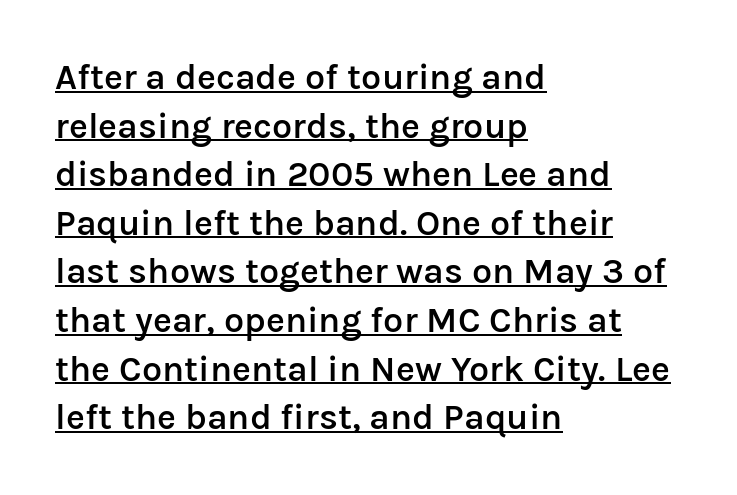
{"serif": "no", "italic": "no", "bold": "semi", "weight": "semibold", "width": "normal", "stroke_contrast": "low", "x_height": "medium", "monospaced": "no", "underline": "yes", "align": "left", "line_spacing": "normal", "line_spacing_ratio": 1.35, "letter_spacing": "normal", "letter_spacing_em": 0.0, "glyph_px": 36}
